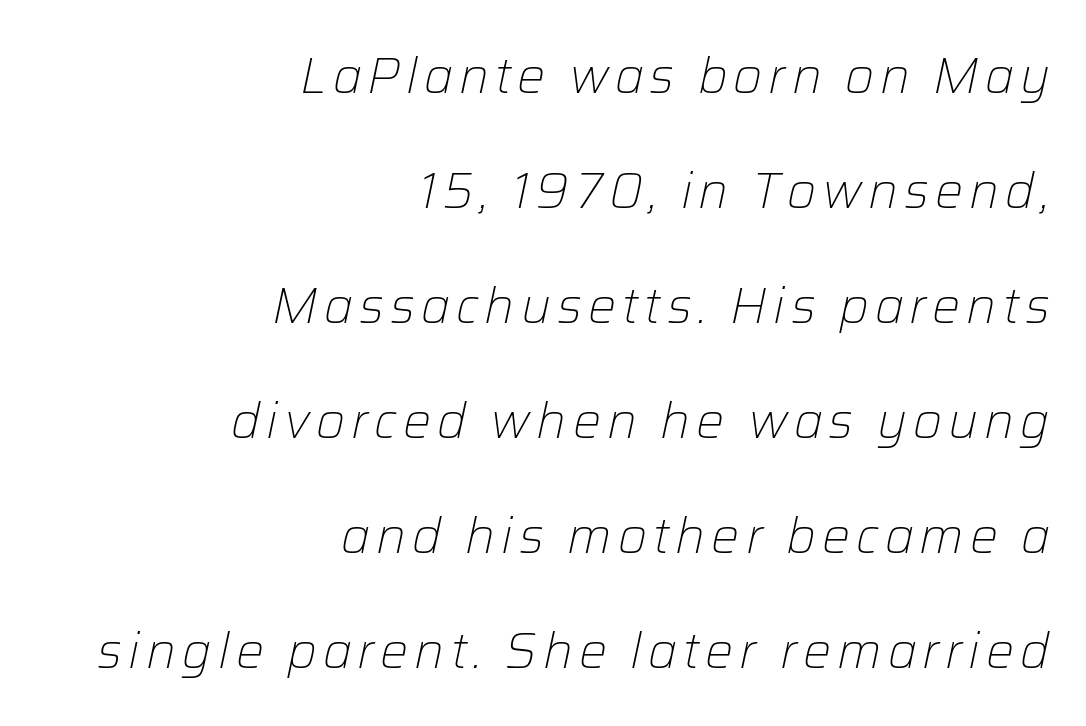
Q: Is the text bold? A: No.
Q: Is the text italic (slanted)? A: Yes, it leans right by about 12 degrees.
Q: Is the text underlined? A: No.
Q: How is the paragraph aligned? A: Right-aligned.
Q: Is the spacing between lines tight, normal or loose? A: Loose.
Q: Width (condensed, normal, or wide)? A: Normal.
Q: Stroke contrast? A: Low.
Q: x-height? A: Medium.
Q: Monospaced? A: No.
